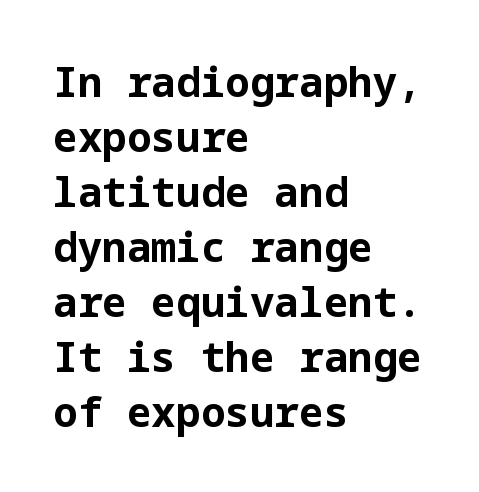
Leftover space on each line is placed entirely after the last word. The typeface chosen for these lines omits serifs. Leading matches the norm, producing a regular column. What weight is shown? A full bold with thick strokes. The zone under the glyphs is completely vacant.
